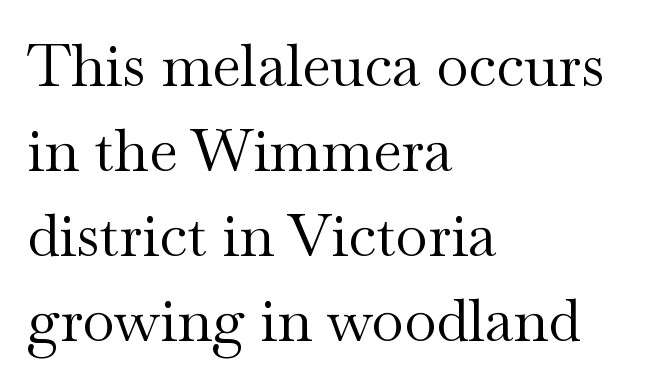
The image shows 59 px regular-weight, wide serif type, upright; set left-aligned, normal line spacing (1.44x), normal letter spacing, not underlined; medium stroke contrast and a small x-height.
